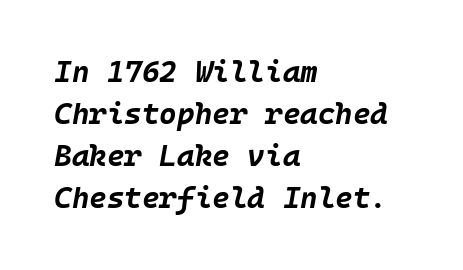
The image shows 30 px bold type, italic (leaning right); set left-aligned, normal line spacing (1.4x), normal letter spacing, not underlined; low stroke contrast and a large x-height.
